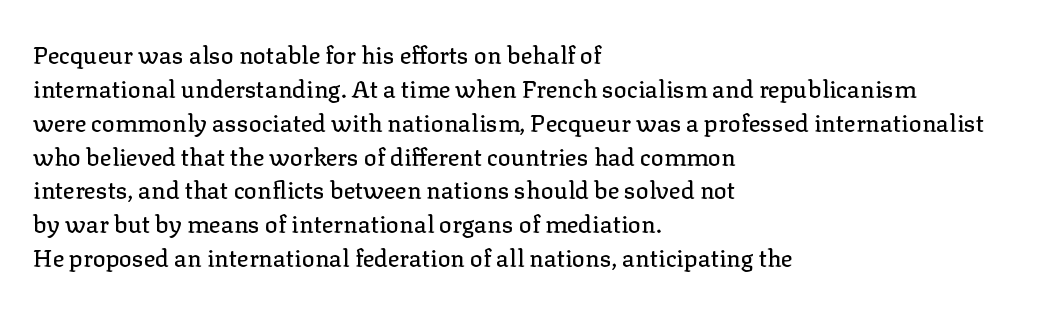
{"italic": "no", "underline": "no", "align": "left", "line_spacing": "normal", "line_spacing_ratio": 1.41, "letter_spacing": "normal", "letter_spacing_em": 0.0, "glyph_px": 24}
